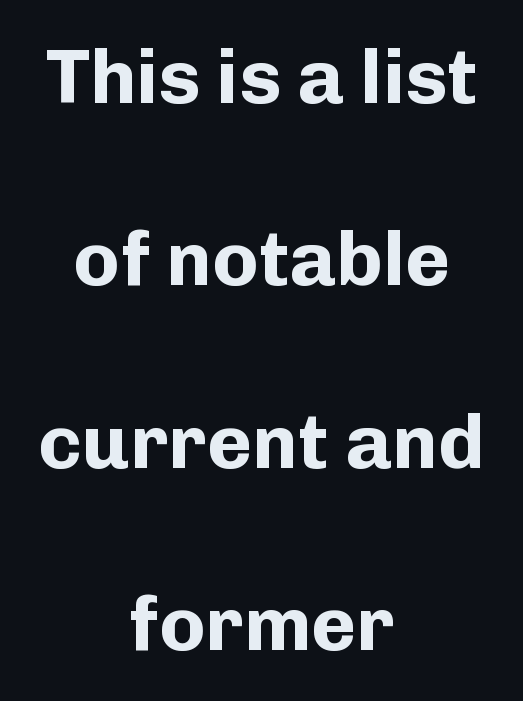
{"serif": "no", "italic": "no", "bold": "yes", "weight": "bold", "width": "normal", "stroke_contrast": "low", "x_height": "medium", "monospaced": "no", "underline": "no", "align": "center", "line_spacing": "loose", "line_spacing_ratio": 2.37, "letter_spacing": "normal", "letter_spacing_em": 0.0, "glyph_px": 77}
